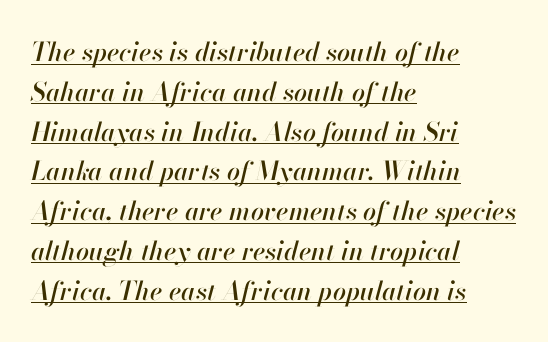
{"italic": "yes", "lean": "right", "slant_degrees": 13, "underline": "yes", "align": "left", "line_spacing": "normal", "line_spacing_ratio": 1.53, "letter_spacing": "normal", "letter_spacing_em": 0.0, "glyph_px": 26}
